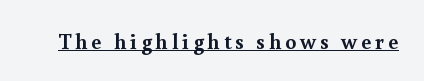
Heft: maximum for text — a bold. The rendering uses the underline text-decoration. Do the letters lean? They stand straight.
